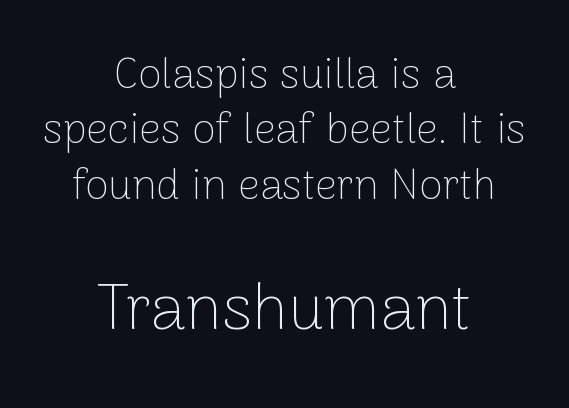
Q: Is the text bold? A: No.
Q: Is the text italic (slanted)? A: No, it is upright.
Q: Is the typeface a serif or a sans-serif typeface? A: Sans-serif.
Q: Is the text underlined? A: No.
Q: How is the paragraph aligned? A: Centered.
Q: Is the spacing between letters normal or unusually wide? A: Normal.
Q: Is the spacing between lines tight, normal or loose? A: Normal.
Q: Which block of text is set in a larger size, the first (top) or the second (bottom)? A: The second (bottom) one.
Q: Width (condensed, normal, or wide)? A: Normal.
Q: Stroke contrast? A: Low.
Q: x-height? A: Medium.
Q: Monospaced? A: No.
